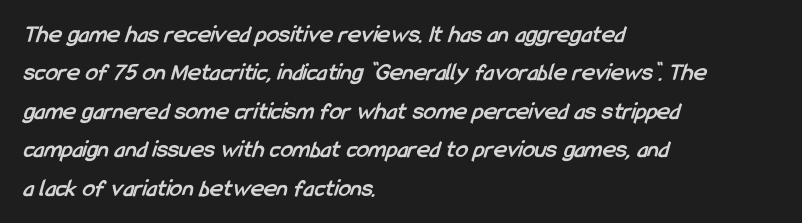
Q: Is the text bold? A: Yes.
Q: Is the text underlined? A: No.
Q: How is the paragraph aligned? A: Left-aligned.
Q: Is the spacing between letters normal or unusually wide? A: Normal.
Q: Is the spacing between lines tight, normal or loose? A: Normal.
